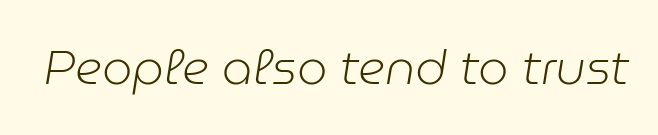
{"italic": "yes", "lean": "right", "slant_degrees": 9, "bold": "no", "weight": "light", "width": "normal", "stroke_contrast": "low", "x_height": "medium", "monospaced": "no", "underline": "no", "letter_spacing": "normal", "letter_spacing_em": 0.0, "glyph_px": 48}
